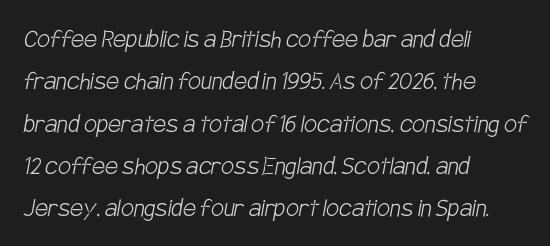
Spacing between characters is what you'd get straight out of the box. No extra ink here — the face is not bold. If you drew a ruler down the left edge, every line would touch it. The glyphs are unaccompanied by any horizontal stroke below them.
